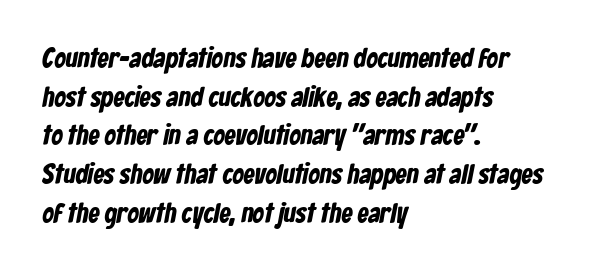
Q: Is the text bold? A: Yes.
Q: Is the typeface a serif or a sans-serif typeface? A: Sans-serif.
Q: Is the text underlined? A: No.
Q: How is the paragraph aligned? A: Left-aligned.
Q: Is the spacing between letters normal or unusually wide? A: Normal.
Q: Is the spacing between lines tight, normal or loose? A: Normal.
Q: Width (condensed, normal, or wide)? A: Condensed.
Q: Stroke contrast? A: Low.
Q: x-height? A: Medium.
Q: Monospaced? A: No.
